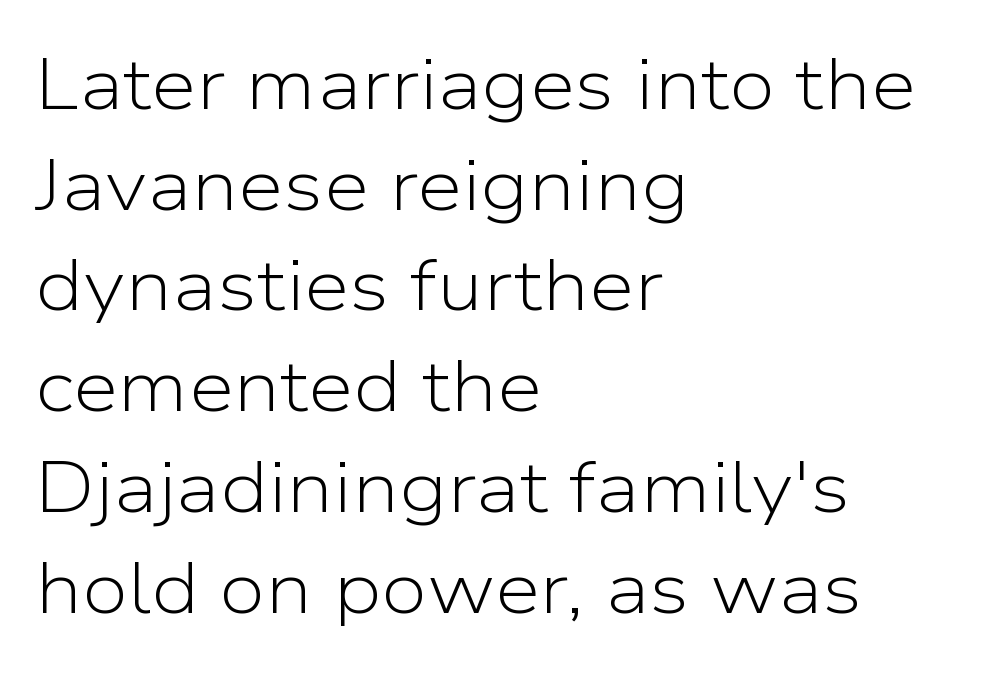
The image shows 73 px light sans-serif type, upright; set left-aligned, normal line spacing (1.38x), normal letter spacing, not underlined; low stroke contrast and a medium x-height.
